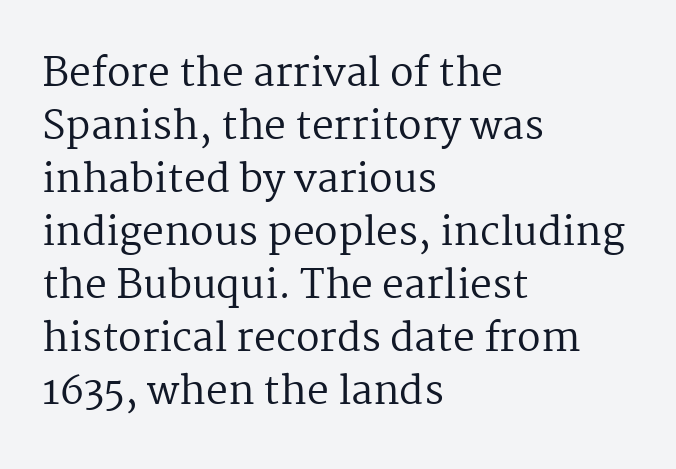
{"serif": "yes", "italic": "no", "bold": "no", "weight": "regular", "width": "normal", "stroke_contrast": "medium", "x_height": "medium", "monospaced": "no", "underline": "no", "align": "left", "line_spacing": "normal", "line_spacing_ratio": 1.36, "letter_spacing": "normal", "letter_spacing_em": 0.0, "glyph_px": 39}
